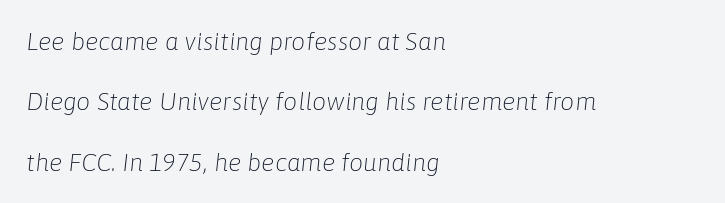
A typesetter would mark this as italic. Descenders hang freely into open space. Loosely led — the rows are spread out. This rendering uses left alignment, leaving the right contour irregular.
